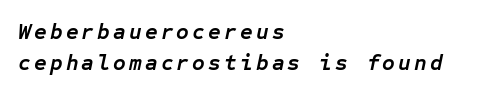
{"italic": "yes", "lean": "right", "slant_degrees": 12, "bold": "yes", "underline": "no", "align": "left", "line_spacing": "normal", "line_spacing_ratio": 1.42, "glyph_px": 22}
